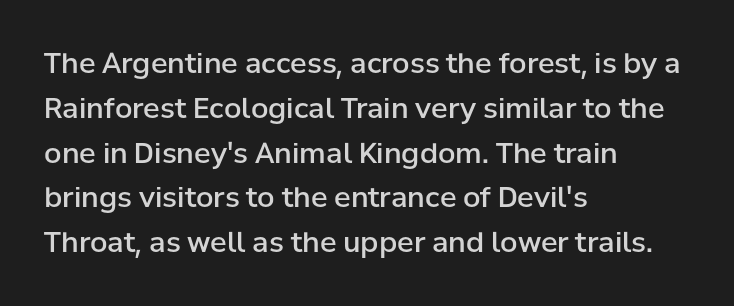
The image shows 28 px semibold sans-serif type, upright; set left-aligned, normal line spacing (1.6x), normal letter spacing, not underlined; low stroke contrast and a medium x-height.
